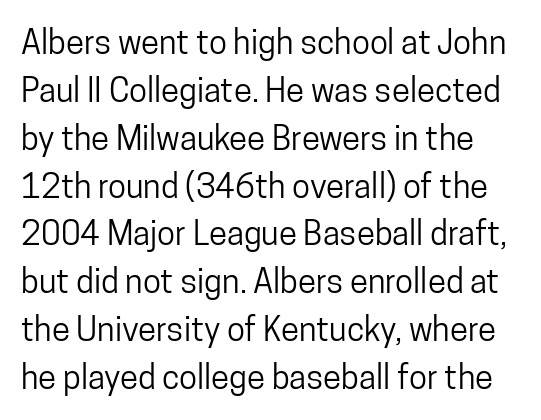
Q: Is the text italic (slanted)? A: No, it is upright.
Q: Is the typeface a serif or a sans-serif typeface? A: Sans-serif.
Q: Is the text underlined? A: No.
Q: Is the spacing between letters normal or unusually wide? A: Normal.
Q: Is the spacing between lines tight, normal or loose? A: Normal.
Q: Width (condensed, normal, or wide)? A: Condensed.
Q: Stroke contrast? A: Low.
Q: x-height? A: Medium.
Q: Monospaced? A: No.
